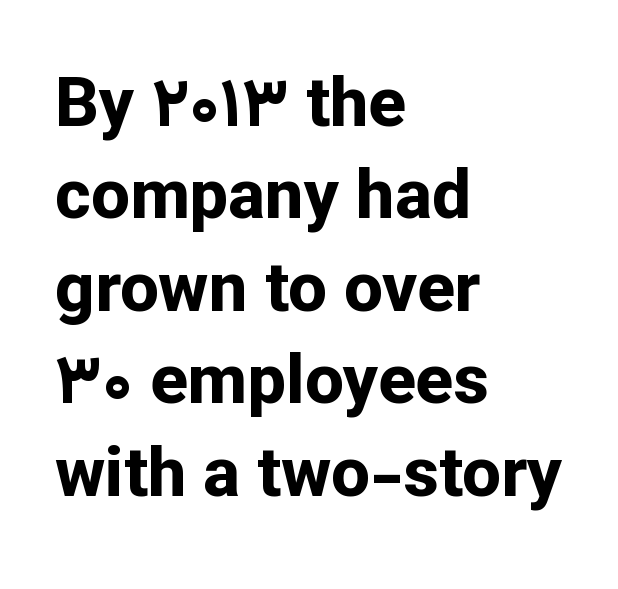
Q: Is the text bold? A: Yes.
Q: Is the text italic (slanted)? A: No, it is upright.
Q: Is the typeface a serif or a sans-serif typeface? A: Sans-serif.
Q: Is the text underlined? A: No.
Q: How is the paragraph aligned? A: Left-aligned.
Q: Is the spacing between letters normal or unusually wide? A: Normal.
Q: Is the spacing between lines tight, normal or loose? A: Normal.
Q: Width (condensed, normal, or wide)? A: Normal.
Q: Stroke contrast? A: Low.
Q: x-height? A: Medium.
Q: Monospaced? A: No.
